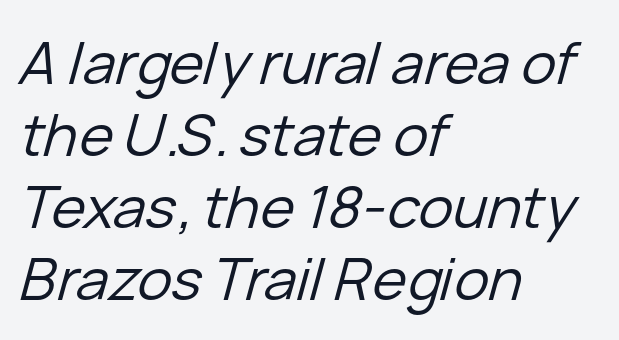
Here the designer chose a conventional face with non-uniform glyph widths. The axis of the letterforms is tilted away from vertical. Alignment: flush left. Between one letter and the next there's only the usual sliver of space.
